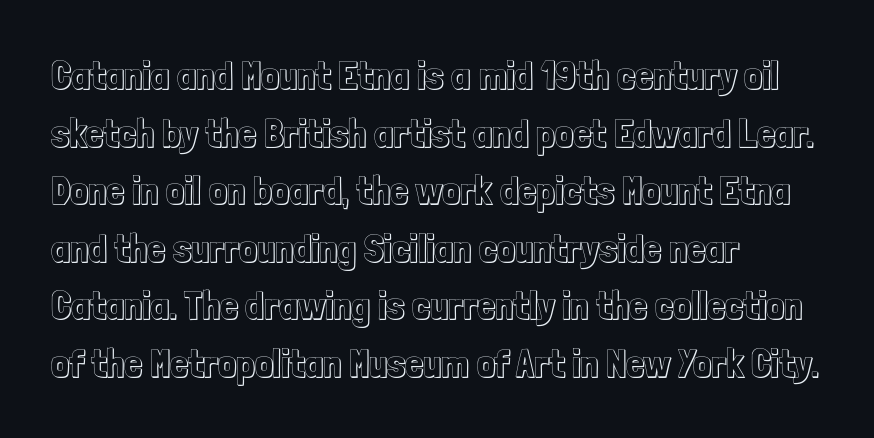
Q: Is the text italic (slanted)? A: No, it is upright.
Q: Is the text underlined? A: No.
Q: How is the paragraph aligned? A: Left-aligned.
Q: Is the spacing between letters normal or unusually wide? A: Normal.
Q: Is the spacing between lines tight, normal or loose? A: Normal.
Q: Width (condensed, normal, or wide)? A: Condensed.
Q: x-height? A: Medium.
Q: Monospaced? A: No.
